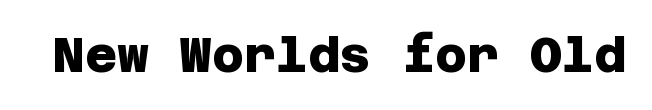
The sample has been set heavy, in full bold. These lines keep a tight, regular rhythm from letter to letter. Serifs: no, the terminals of the letterforms are clean. Honestly, there is no underline to notice here at all.
